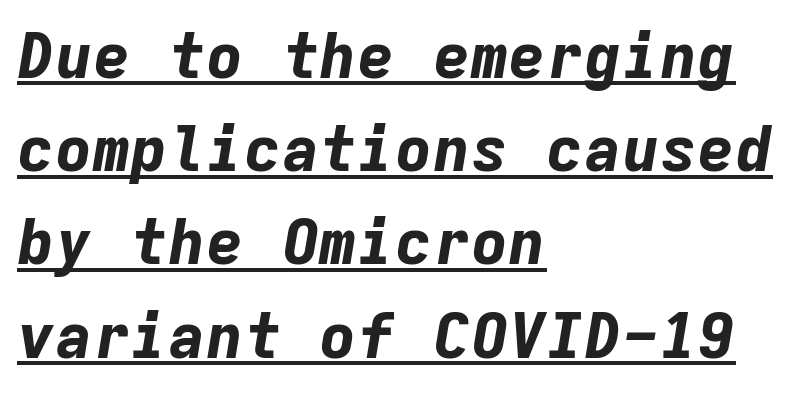
Q: Is the text bold? A: Yes.
Q: Is the text italic (slanted)? A: Yes, it leans right by about 9 degrees.
Q: Is the text underlined? A: Yes.
Q: How is the paragraph aligned? A: Left-aligned.
Q: Is the spacing between letters normal or unusually wide? A: Normal.
Q: Is the spacing between lines tight, normal or loose? A: Normal.
Q: Width (condensed, normal, or wide)? A: Normal.
Q: Stroke contrast? A: Low.
Q: x-height? A: Medium.
Q: Monospaced? A: Yes.
